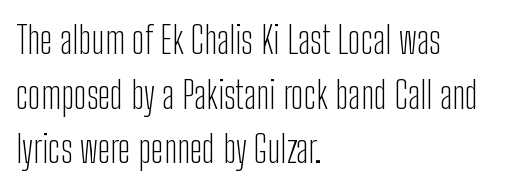
{"serif": "no", "italic": "no", "bold": "no", "weight": "light", "width": "condensed", "stroke_contrast": "low", "x_height": "medium", "monospaced": "no", "underline": "no", "align": "left", "line_spacing": "normal", "line_spacing_ratio": 1.44, "letter_spacing": "normal", "letter_spacing_em": 0.0, "glyph_px": 38}
